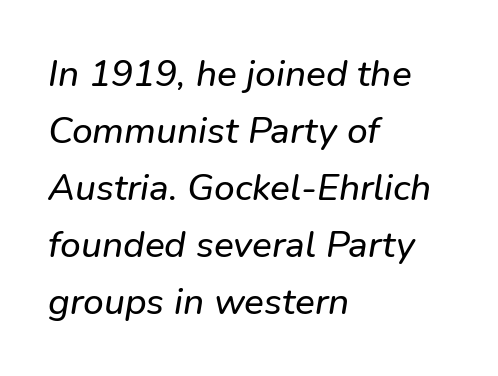
{"serif": "no", "width": "normal", "stroke_contrast": "low", "x_height": "medium", "monospaced": "no", "underline": "no", "align": "left", "line_spacing": "normal", "line_spacing_ratio": 1.54, "letter_spacing": "normal", "letter_spacing_em": 0.0, "glyph_px": 37}
